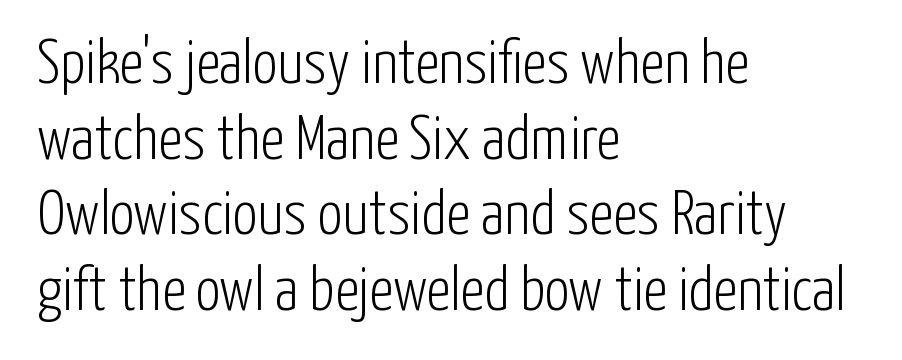
The image shows 62 px light, condensed sans-serif type, upright; set left-aligned, line spacing 1.22x, normal letter spacing, not underlined; low stroke contrast and a medium x-height.
